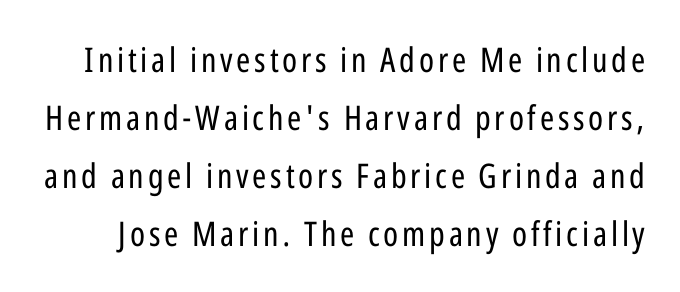
Q: Is the text bold? A: No.
Q: Is the text italic (slanted)? A: No, it is upright.
Q: Is the typeface a serif or a sans-serif typeface? A: Sans-serif.
Q: Is the text underlined? A: No.
Q: Width (condensed, normal, or wide)? A: Condensed.
Q: Stroke contrast? A: Low.
Q: x-height? A: Medium.
Q: Monospaced? A: No.
